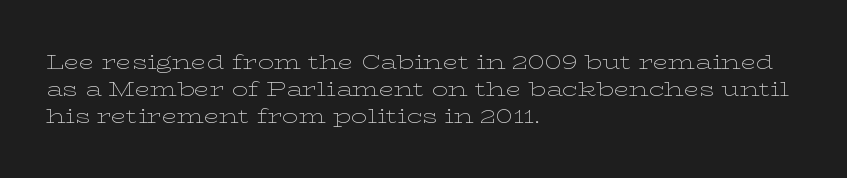
Q: Is the text bold? A: No.
Q: Is the text italic (slanted)? A: No, it is upright.
Q: Is the text underlined? A: No.
Q: How is the paragraph aligned? A: Left-aligned.
Q: Is the spacing between letters normal or unusually wide? A: Normal.
Q: Is the spacing between lines tight, normal or loose? A: Normal.
